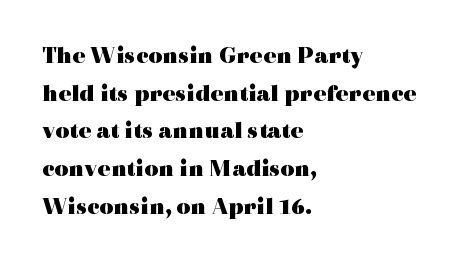
Heavy, bold letterforms. Quick note: underline off. The space between consecutive lines is moderate. This is roman type, the default non-slanted kind. The compositor pushed each line to the left boundary.
